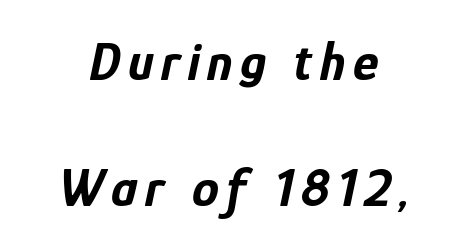
{"italic": "yes", "lean": "right", "slant_degrees": 12, "bold": "yes", "weight": "bold", "width": "condensed", "stroke_contrast": "low", "x_height": "medium", "monospaced": "no", "underline": "no", "line_spacing": "loose", "line_spacing_ratio": 2.33, "glyph_px": 54}
